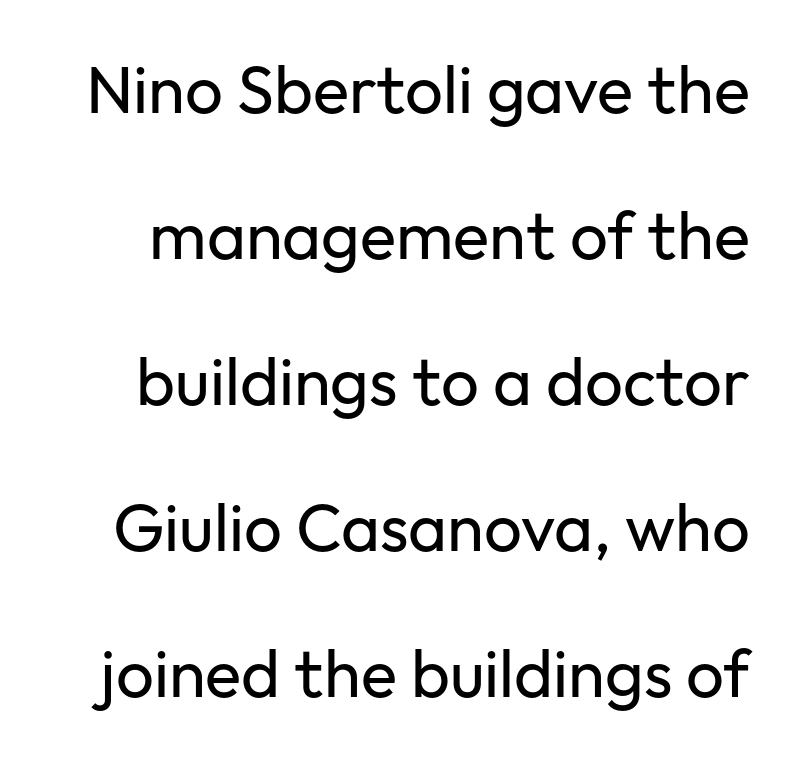
Q: Is the text bold? A: No.
Q: Is the text italic (slanted)? A: No, it is upright.
Q: Is the typeface a serif or a sans-serif typeface? A: Sans-serif.
Q: Is the text underlined? A: No.
Q: Is the spacing between letters normal or unusually wide? A: Normal.
Q: Is the spacing between lines tight, normal or loose? A: Loose.
Q: Width (condensed, normal, or wide)? A: Normal.
Q: Stroke contrast? A: Low.
Q: x-height? A: Medium.
Q: Monospaced? A: No.
